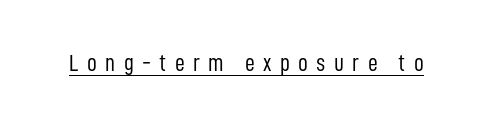
The image shows 24 px text type, upright; set unusually wide letter spacing (+0.35 em), underlined.
